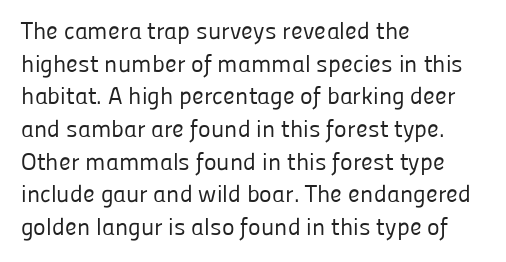
The image shows 24 px text type, upright; set left-aligned, normal line spacing (1.36x), normal letter spacing, not underlined.
